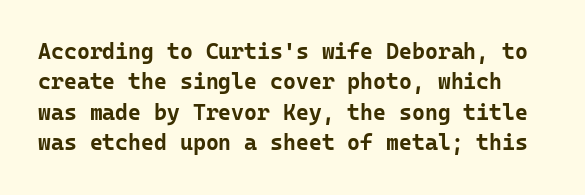
As a designer I'd log this as weight 700, bold. The passage shown stacks its lines at a standard gap. Only glyphs here, with clear space below each row. The specimen reads as upright at a glance.
